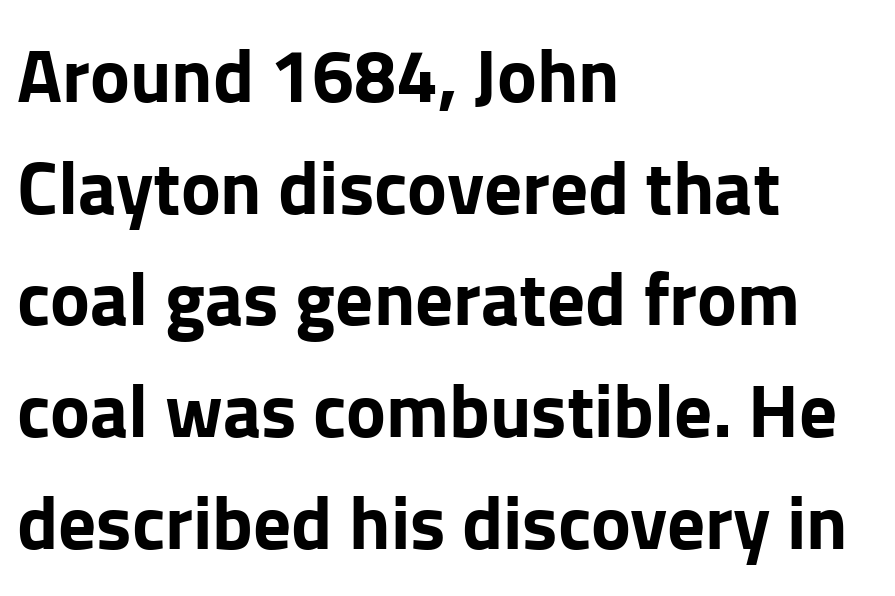
{"serif": "no", "italic": "no", "bold": "yes", "weight": "bold", "width": "normal", "stroke_contrast": "low", "x_height": "medium", "monospaced": "no", "underline": "no", "align": "left", "line_spacing": "normal", "line_spacing_ratio": 1.49, "letter_spacing": "normal", "letter_spacing_em": 0.0, "glyph_px": 75}
